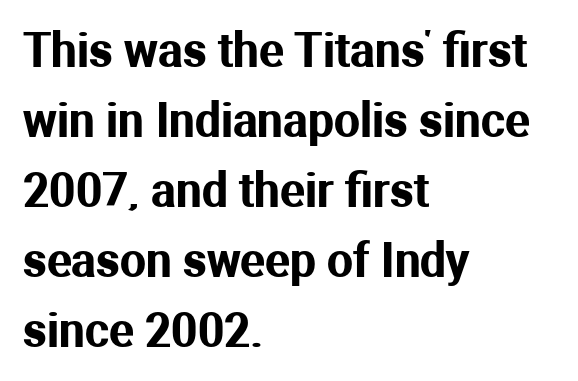
The image shows 46 px sans-serif type, upright; set left-aligned, normal line spacing (1.52x), normal letter spacing, not underlined; medium stroke contrast and a medium x-height.
